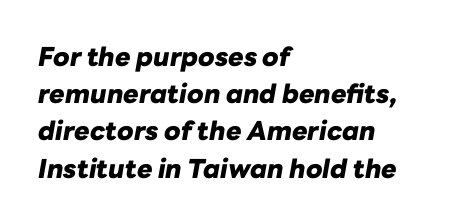
An italicized treatment has been applied to the whole sample. Quick note: underline off. The leading is moderate, giving the passage an even texture. Notice how the passage keeps a crisp vertical edge on the left only. The line texture is even and compact thanks to regular tracking.
